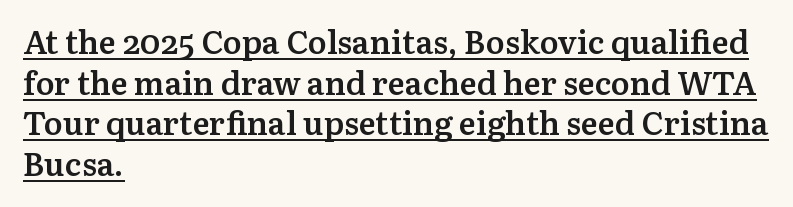
The image shows 32 px semibold serif type, upright; set left-aligned, normal line spacing (1.27x), normal letter spacing, underlined; medium stroke contrast and a medium x-height.
